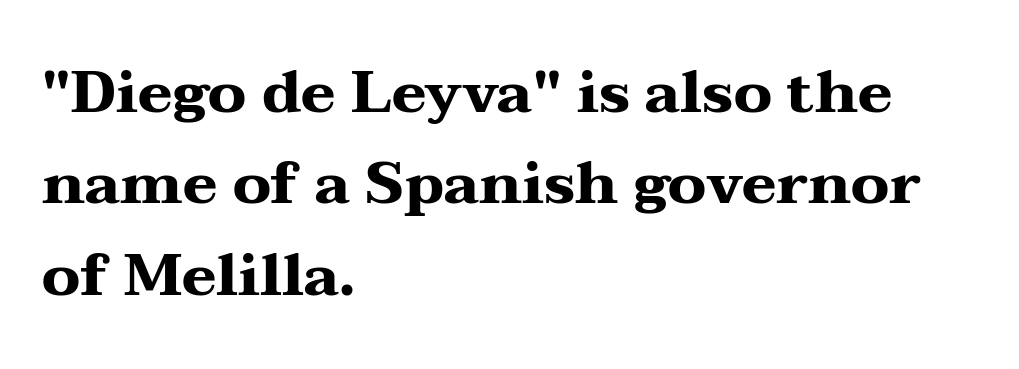
Q: Is the text bold? A: Yes.
Q: Is the text italic (slanted)? A: No, it is upright.
Q: Is the typeface a serif or a sans-serif typeface? A: Serif.
Q: Is the text underlined? A: No.
Q: How is the paragraph aligned? A: Left-aligned.
Q: Is the spacing between letters normal or unusually wide? A: Normal.
Q: Is the spacing between lines tight, normal or loose? A: Normal.
Q: Width (condensed, normal, or wide)? A: Wide.
Q: Stroke contrast? A: Medium.
Q: x-height? A: Medium.
Q: Monospaced? A: No.
